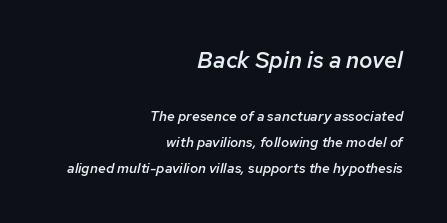
The image shows 23 px text type, italic (leaning right); set right-aligned, line spacing 1.88x, normal letter spacing, not underlined; the first (top) block is 1.64x larger.
